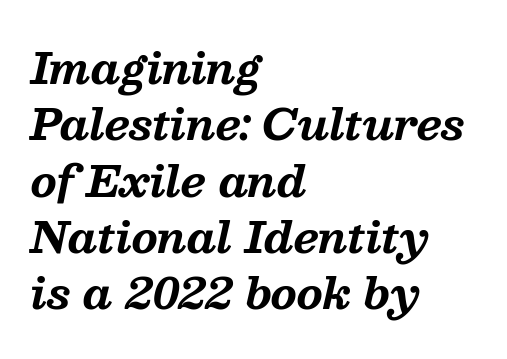
{"serif": "yes", "italic": "yes", "lean": "right", "slant_degrees": 13, "bold": "yes", "weight": "bold", "width": "normal", "stroke_contrast": "medium", "x_height": "medium", "monospaced": "no", "underline": "no", "align": "left", "line_spacing": "normal", "line_spacing_ratio": 1.34, "letter_spacing": "normal", "letter_spacing_em": 0.0, "glyph_px": 42}
